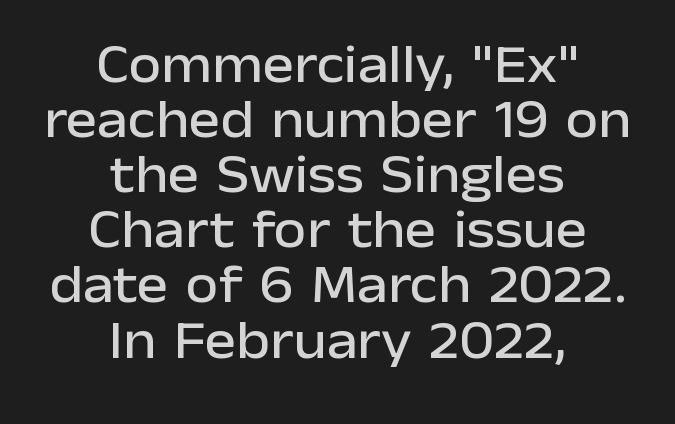
{"serif": "no", "italic": "no", "width": "normal", "stroke_contrast": "low", "x_height": "medium", "monospaced": "no", "underline": "no", "align": "center", "line_spacing": "tight", "line_spacing_ratio": 1.04, "letter_spacing": "normal", "letter_spacing_em": 0.0, "glyph_px": 53}
